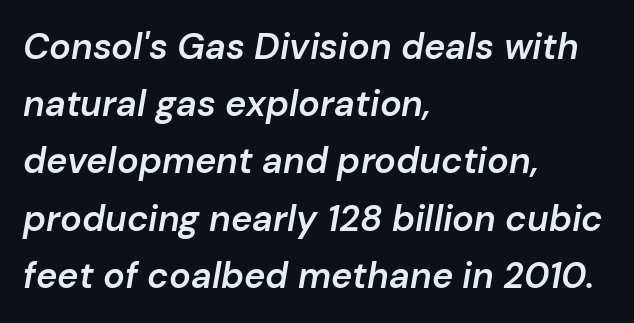
{"italic": "yes", "lean": "right", "slant_degrees": 10, "bold": "semi", "weight": "semibold", "width": "normal", "stroke_contrast": "low", "x_height": "medium", "monospaced": "no", "underline": "no", "align": "left", "line_spacing": "normal", "line_spacing_ratio": 1.59, "letter_spacing": "normal", "letter_spacing_em": 0.0, "glyph_px": 36}
